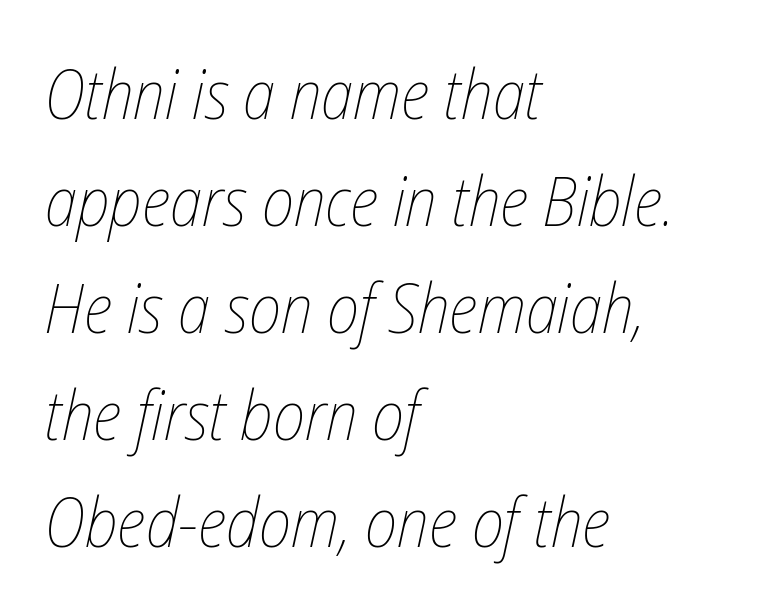
The image shows 69 px thin, condensed type, italic (leaning right); set left-aligned, normal line spacing (1.55x), normal letter spacing, not underlined; low stroke contrast and a medium x-height.
